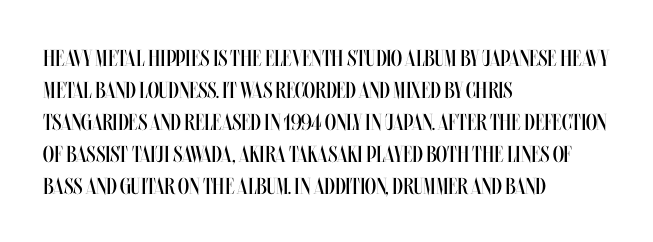
Q: Is the text bold? A: No.
Q: Is the text italic (slanted)? A: No, it is upright.
Q: Is the text underlined? A: No.
Q: How is the paragraph aligned? A: Left-aligned.
Q: Is the spacing between letters normal or unusually wide? A: Normal.
Q: Is the spacing between lines tight, normal or loose? A: Normal.
